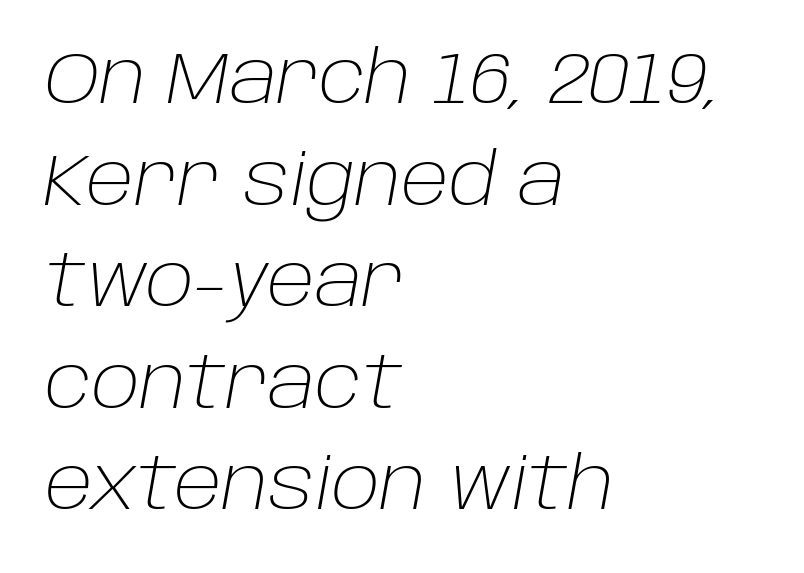
The image shows 72 px light type, italic (leaning right); set left-aligned, normal line spacing (1.41x), normal letter spacing, not underlined; low stroke contrast and a large x-height.
